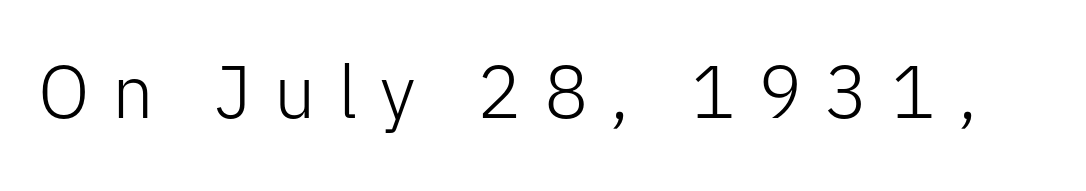
No word sits above an underline. Spacing verdict: proportional, widths tailored to each character. Classification — sans serif. Compared with a typical body face, this is equally light or lighter still. The type sits square on the baseline with zero lean.
